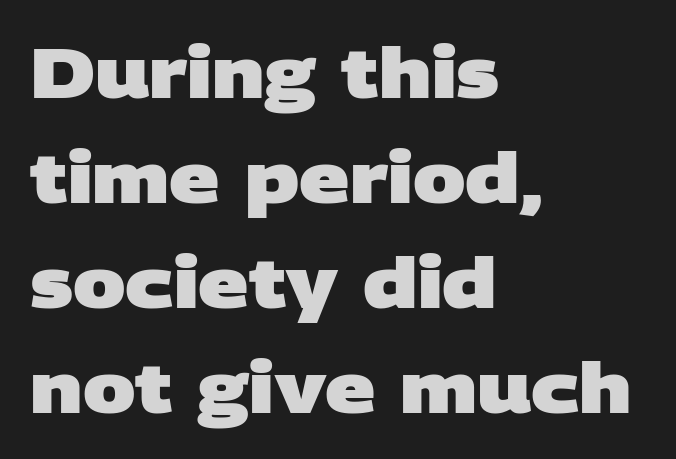
Q: Is the text bold? A: Yes.
Q: Is the typeface a serif or a sans-serif typeface? A: Sans-serif.
Q: Is the text underlined? A: No.
Q: How is the paragraph aligned? A: Left-aligned.
Q: Is the spacing between letters normal or unusually wide? A: Normal.
Q: Is the spacing between lines tight, normal or loose? A: Normal.
Q: Width (condensed, normal, or wide)? A: Wide.
Q: Stroke contrast? A: Low.
Q: x-height? A: Large.
Q: Monospaced? A: No.
